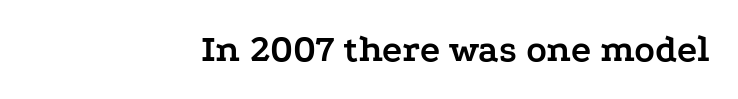
Students, note that the glyphs here touch the page at normal intervals. Italic: no, the glyphs are upright roman. The lines in this sample share a right terminus and differ only in where they begin. Observe the serifs anchoring each vertical stroke in this sample.
